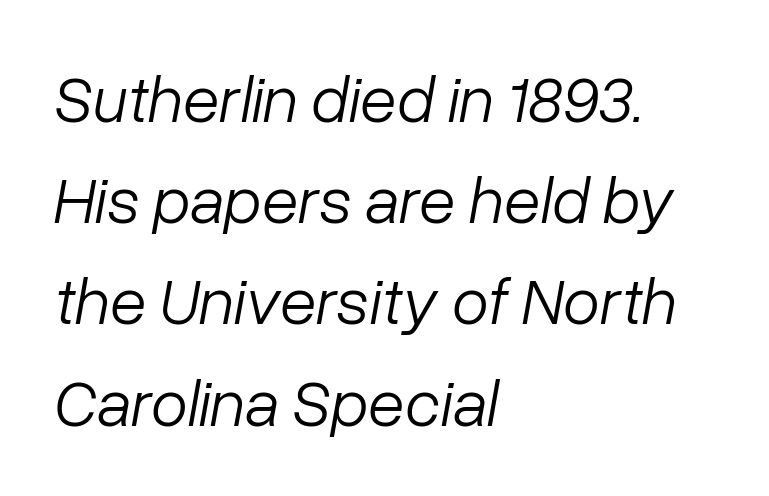
Q: Is the text bold? A: No.
Q: Is the text italic (slanted)? A: Yes, it leans right by about 10 degrees.
Q: Is the text underlined? A: No.
Q: How is the paragraph aligned? A: Left-aligned.
Q: Is the spacing between letters normal or unusually wide? A: Normal.
Q: Is the spacing between lines tight, normal or loose? A: Normal.
Q: Width (condensed, normal, or wide)? A: Normal.
Q: Stroke contrast? A: Low.
Q: x-height? A: Medium.
Q: Monospaced? A: No.
